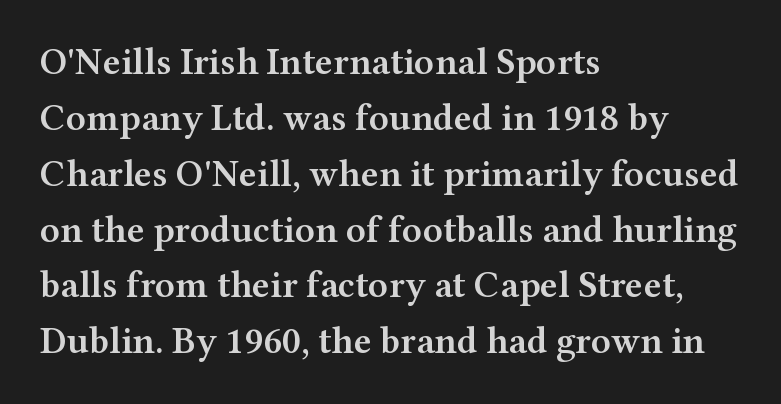
{"serif": "yes", "italic": "no", "bold": "semi", "weight": "semibold", "width": "wide", "stroke_contrast": "medium", "x_height": "medium", "monospaced": "no", "underline": "no", "align": "left", "line_spacing": "normal", "line_spacing_ratio": 1.47, "letter_spacing": "normal", "letter_spacing_em": 0.0, "glyph_px": 38}
